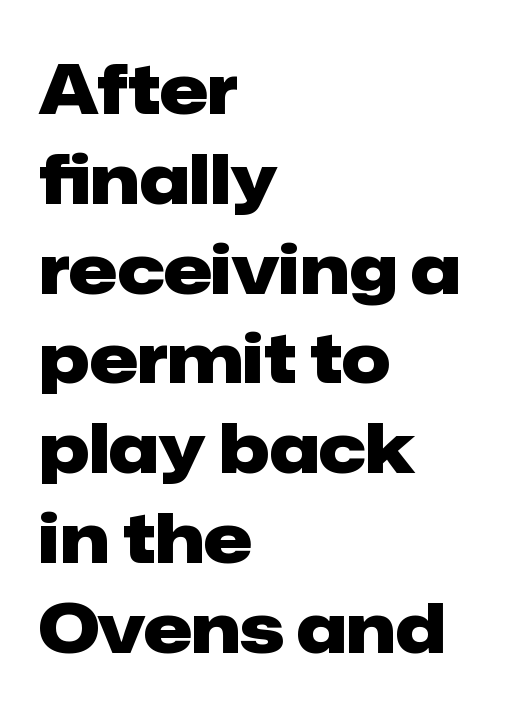
A typesetter would call this proportional, since set widths differ per character. This block has exactly the height ordinary leading produces. Ascenders rise straight up at ninety degrees. The glyphs are unaccompanied by any horizontal stroke below them. The face used here has the dense, thick strokes of a bold. The rendering keeps characters at their native spacing.
